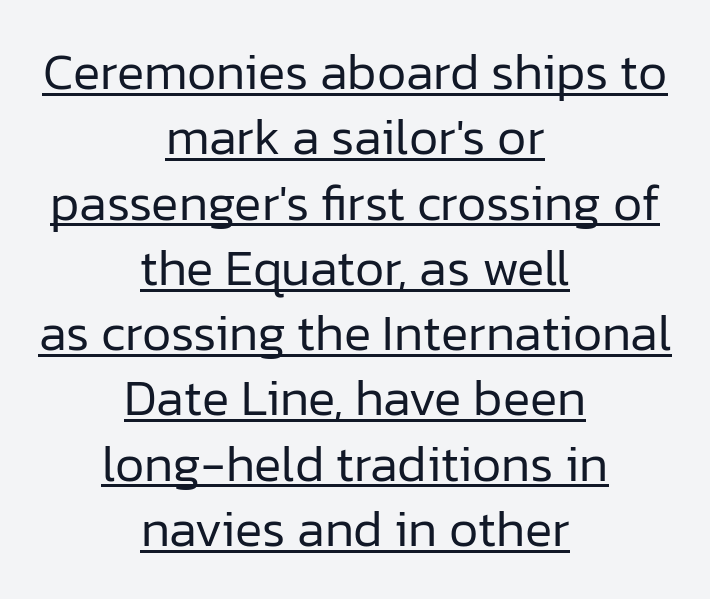
The image shows 51 px regular-weight sans-serif type, upright; set centered, normal line spacing (1.28x), normal letter spacing, underlined; low stroke contrast and a medium x-height.
